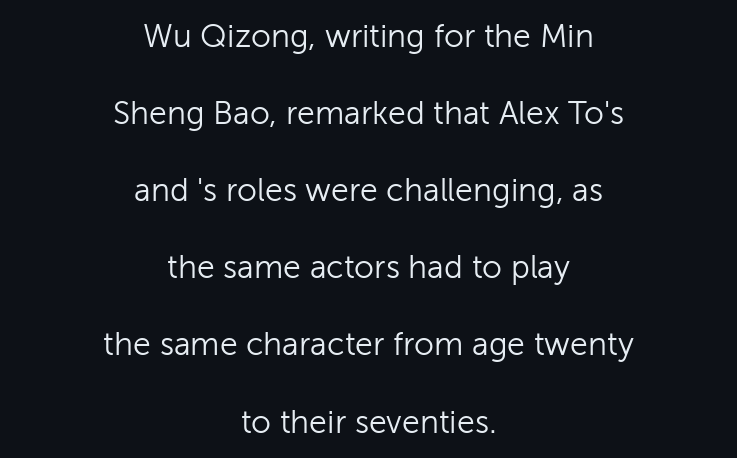
The image shows 32 px light sans-serif type, upright; set centered, loose line spacing (2.41x), normal letter spacing, not underlined; low stroke contrast and a medium x-height.
